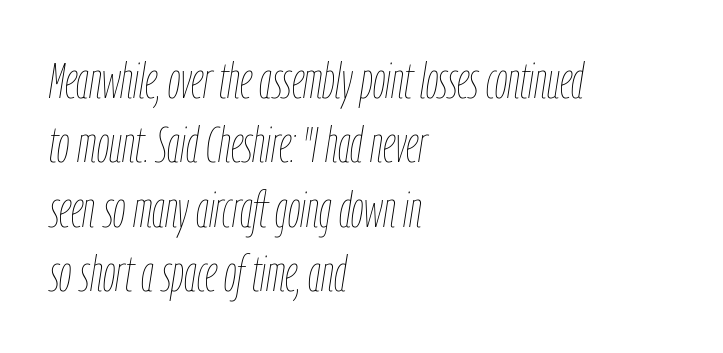
{"italic": "yes", "lean": "right", "slant_degrees": 9, "bold": "no", "weight": "thin", "width": "condensed", "stroke_contrast": "low", "x_height": "medium", "monospaced": "no", "underline": "no", "align": "left", "line_spacing": "normal", "line_spacing_ratio": 1.29, "letter_spacing": "normal", "letter_spacing_em": 0.0, "glyph_px": 50}
